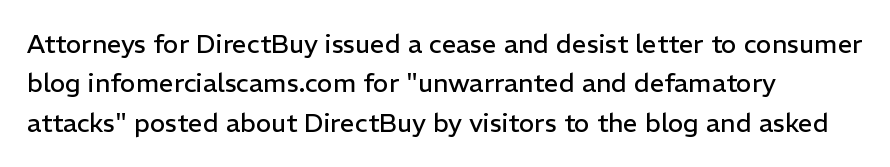
Q: Is the text bold? A: No.
Q: Is the text italic (slanted)? A: No, it is upright.
Q: Is the text underlined? A: No.
Q: How is the paragraph aligned? A: Left-aligned.
Q: Is the spacing between letters normal or unusually wide? A: Normal.
Q: Is the spacing between lines tight, normal or loose? A: Normal.
